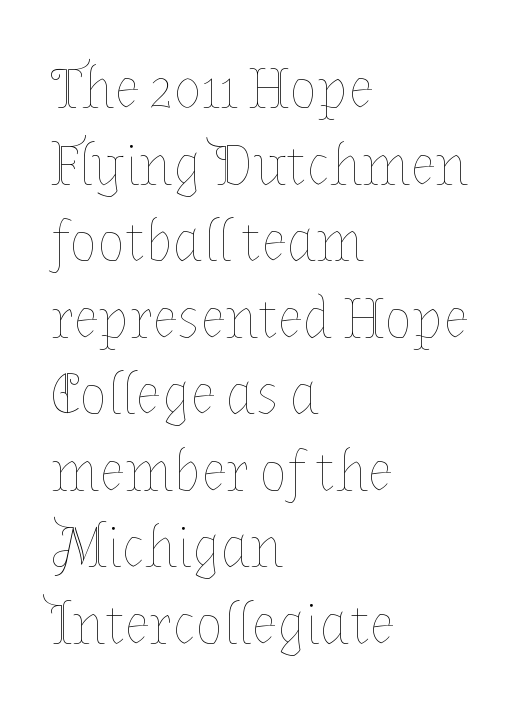
The image shows 58 px thin type, upright; set left-aligned, normal line spacing (1.32x), normal letter spacing, not underlined; low stroke contrast and a medium x-height.
